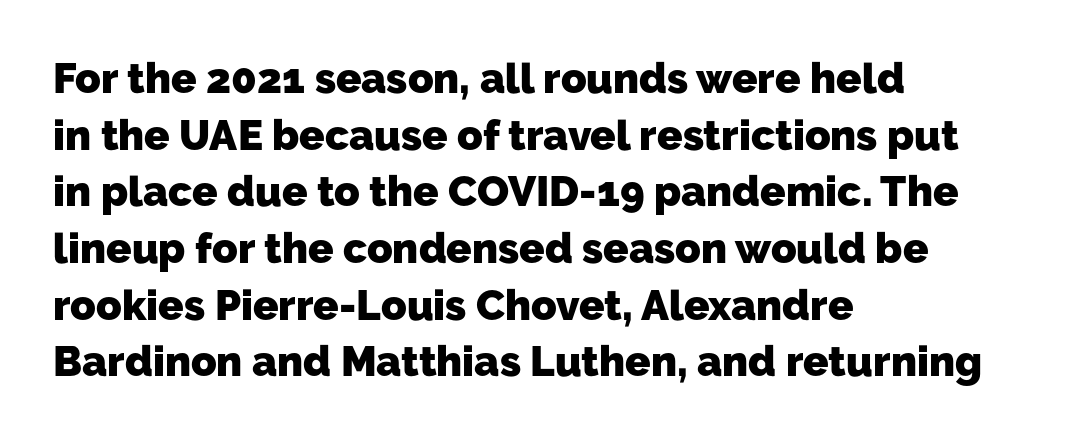
Note the varied advance widths — an 'i' is clearly narrower than an 'm'. Look at the bottom of the vertical strokes: they stop flat, with no serifs. This is heavy type, rendered in bold. The compositor pushed each line to the left boundary. The passage shown has conventional tracking throughout. Is there much room between lines? A standard amount, neither cramped nor airy.
